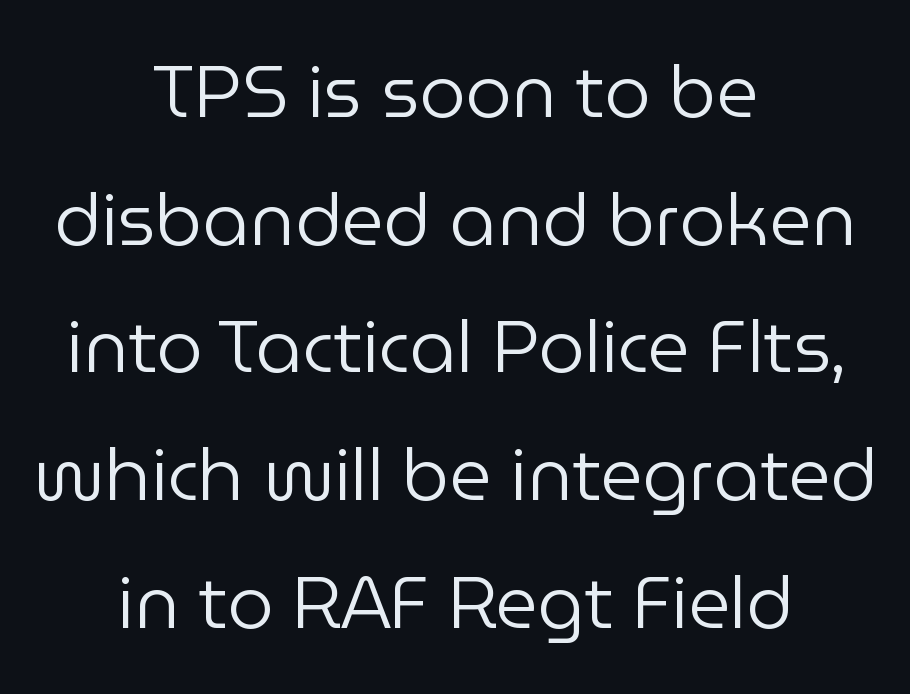
The image shows 73 px regular-weight sans-serif type, upright; set centered, line spacing 1.75x, normal letter spacing, not underlined; low stroke contrast and a medium x-height.
